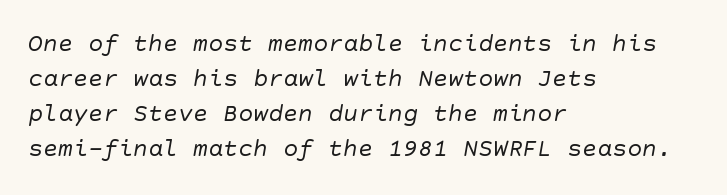
{"bold": "no", "underline": "no", "align": "left", "line_spacing": "normal", "line_spacing_ratio": 1.4, "letter_spacing": "normal", "letter_spacing_em": 0.0, "glyph_px": 25}
